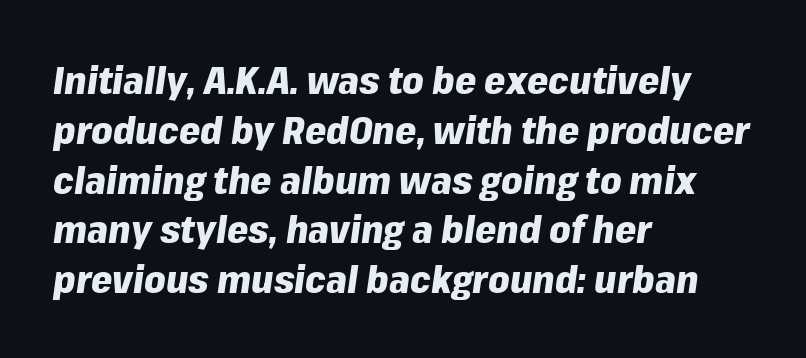
A typesetter would call this proportional, since set widths differ per character. Spacing between characters is what you'd get straight out of the box. In terms of weight, the rendering is a true, heavy bold. This sample uses an oblique cut, with every glyph tilted off the vertical.
